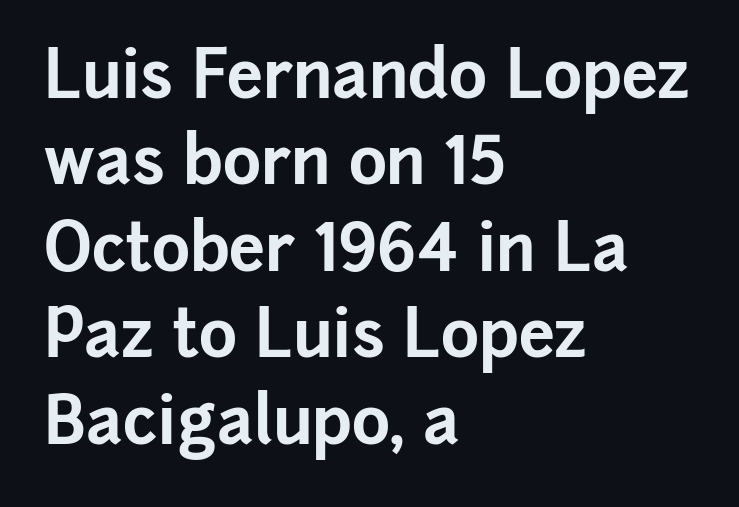
{"serif": "no", "italic": "no", "bold": "yes", "weight": "bold", "width": "normal", "stroke_contrast": "low", "x_height": "medium", "monospaced": "no", "underline": "no", "align": "left", "line_spacing": "normal", "line_spacing_ratio": 1.33, "letter_spacing": "normal", "letter_spacing_em": 0.0, "glyph_px": 65}
